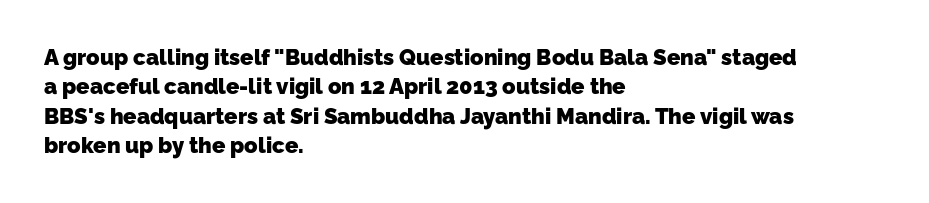
The image shows 22 px bold type; set left-aligned, normal line spacing (1.33x), normal letter spacing, not underlined.
